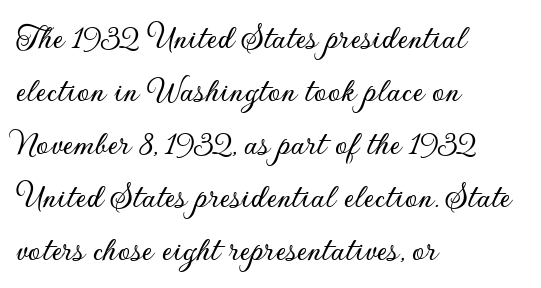
The image shows 36 px sans-serif type; set left-aligned, normal line spacing (1.47x), normal letter spacing, not underlined; low stroke contrast and a small x-height.
